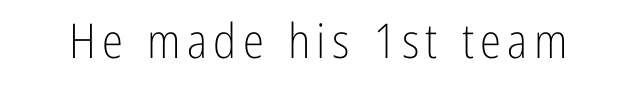
The image shows 48 px light, condensed sans-serif type, upright; set not underlined; low stroke contrast and a medium x-height.
